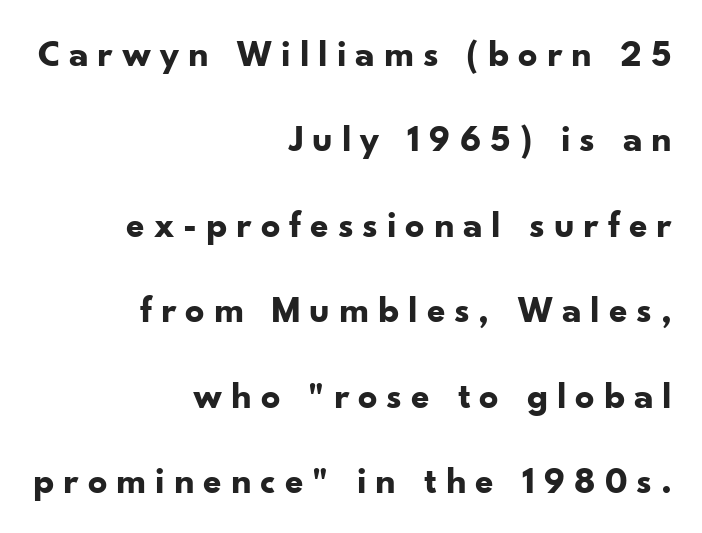
Q: Is the text bold? A: Yes.
Q: Is the text italic (slanted)? A: No, it is upright.
Q: Is the typeface a serif or a sans-serif typeface? A: Sans-serif.
Q: Is the text underlined? A: No.
Q: How is the paragraph aligned? A: Right-aligned.
Q: Is the spacing between letters normal or unusually wide? A: Unusually wide.
Q: Is the spacing between lines tight, normal or loose? A: Loose.
Q: Width (condensed, normal, or wide)? A: Normal.
Q: Stroke contrast? A: Low.
Q: x-height? A: Small.
Q: Monospaced? A: No.
